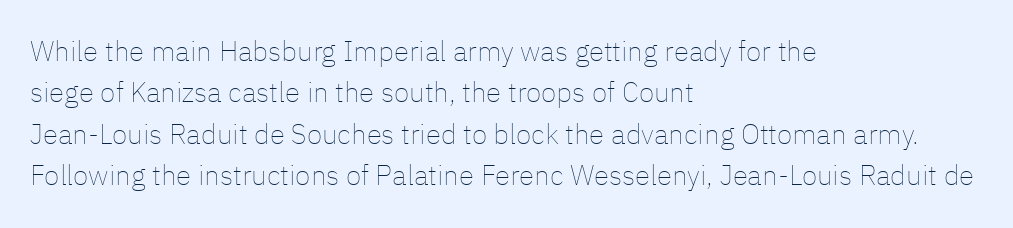
The image shows 28 px thin type, upright; set left-aligned, normal line spacing (1.48x), normal letter spacing, not underlined; low stroke contrast and a medium x-height.
